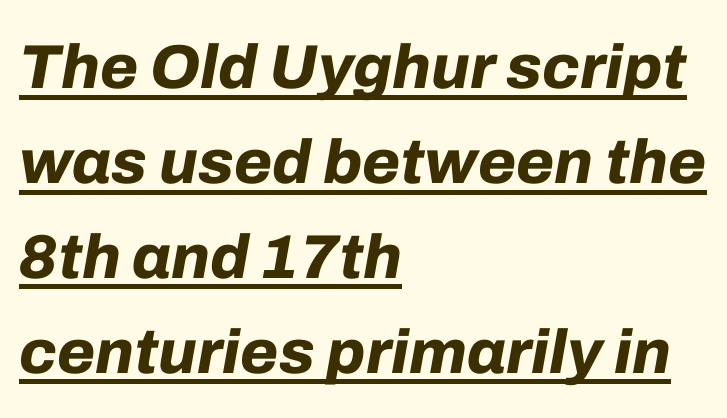
The space between consecutive lines is moderate. The glyphs look as if they've been sheared to an angle. Weight check: bold — yes, fully. Notice how the passage keeps a crisp vertical edge on the left only. The line texture is even and compact thanks to regular tracking.
